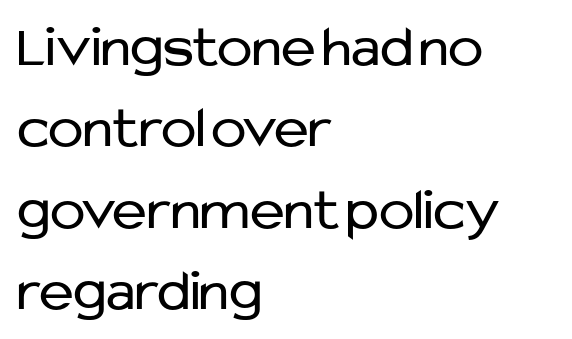
The image shows 59 px regular-weight sans-serif type, upright; set left-aligned, normal line spacing (1.38x), normal letter spacing, not underlined; low stroke contrast and a medium x-height.
